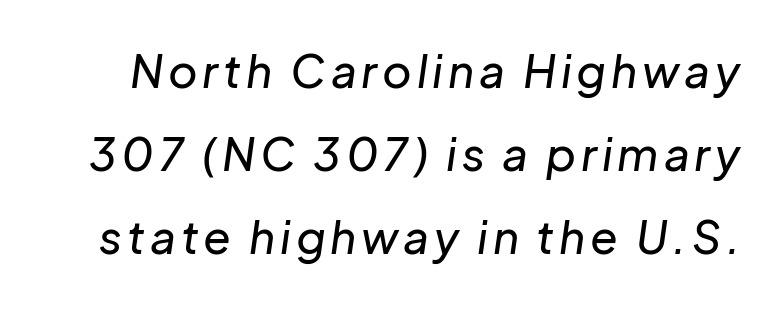
The image shows 45 px text type, italic (leaning right); set line spacing 1.85x, not underlined; low stroke contrast and a medium x-height.
